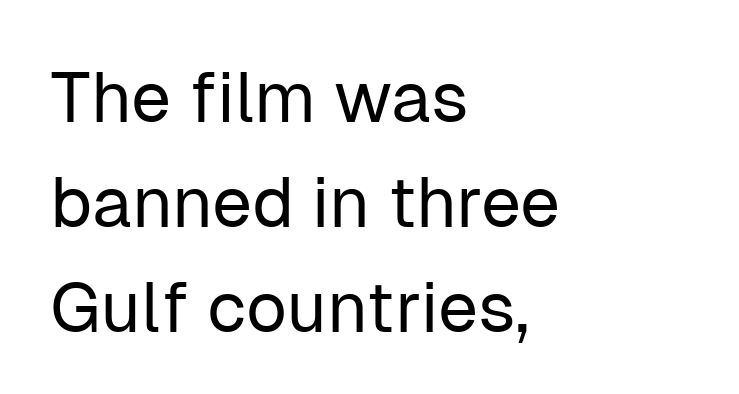
{"serif": "no", "italic": "no", "bold": "no", "weight": "regular", "width": "normal", "stroke_contrast": "low", "x_height": "medium", "monospaced": "no", "underline": "no", "align": "left", "line_spacing": "normal", "line_spacing_ratio": 1.48, "letter_spacing": "normal", "letter_spacing_em": 0.0, "glyph_px": 71}
